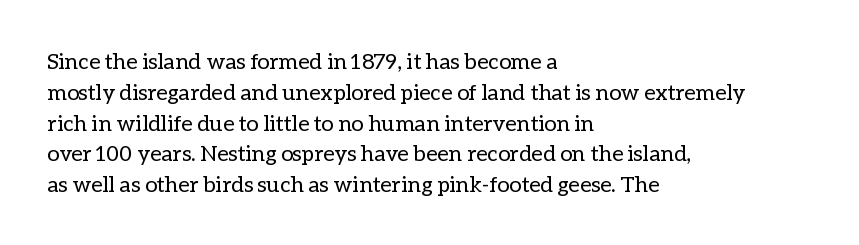
{"italic": "no", "bold": "no", "underline": "no", "align": "left", "line_spacing": "normal", "line_spacing_ratio": 1.4, "letter_spacing": "normal", "letter_spacing_em": 0.0, "glyph_px": 22}
